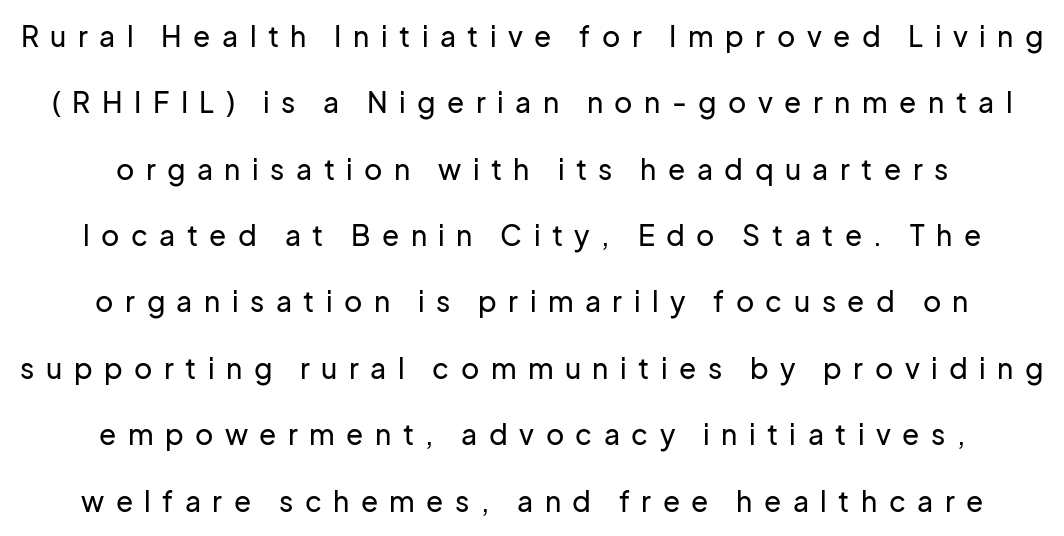
Q: Is the text italic (slanted)? A: No, it is upright.
Q: Is the typeface a serif or a sans-serif typeface? A: Sans-serif.
Q: Is the text underlined? A: No.
Q: How is the paragraph aligned? A: Centered.
Q: Is the spacing between letters normal or unusually wide? A: Unusually wide.
Q: Is the spacing between lines tight, normal or loose? A: Loose.
Q: Width (condensed, normal, or wide)? A: Normal.
Q: Stroke contrast? A: Low.
Q: x-height? A: Medium.
Q: Monospaced? A: No.
